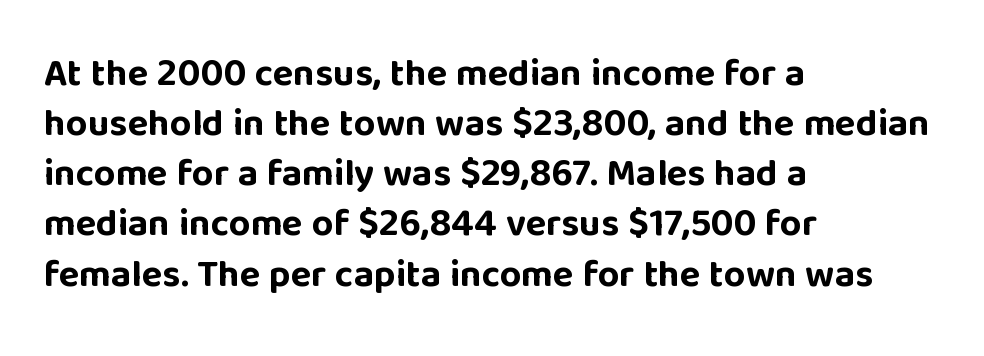
The image shows 38 px bold sans-serif type, upright; set left-aligned, normal line spacing (1.32x), normal letter spacing, not underlined; low stroke contrast and a large x-height.
